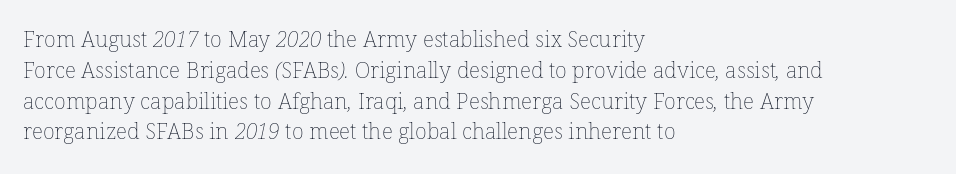
The image shows 22 px text type; set left-aligned, normal line spacing (1.4x), normal letter spacing, not underlined.
